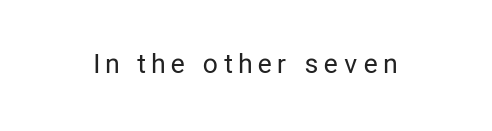
Compared with a typical body face, this is equally light or lighter still. Lines of text with bare space underneath. In terms of letterspacing, this is a distinctly airy, spread setting. This is the regular roman posture of the typeface.
